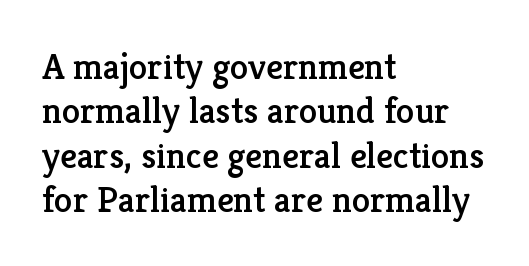
Every row of glyphs begins at an identical x-position on the left. The rendering uses natural spacing where letterforms have individual widths. Stroke terminals: seriffed. Letter spacing: default. Every character sits straight up, as roman type does.
